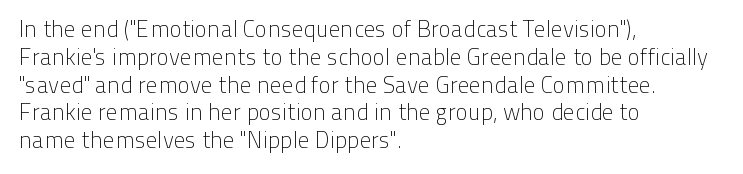
Q: Is the text bold? A: No.
Q: Is the text italic (slanted)? A: No, it is upright.
Q: Is the text underlined? A: No.
Q: How is the paragraph aligned? A: Left-aligned.
Q: Is the spacing between letters normal or unusually wide? A: Normal.
